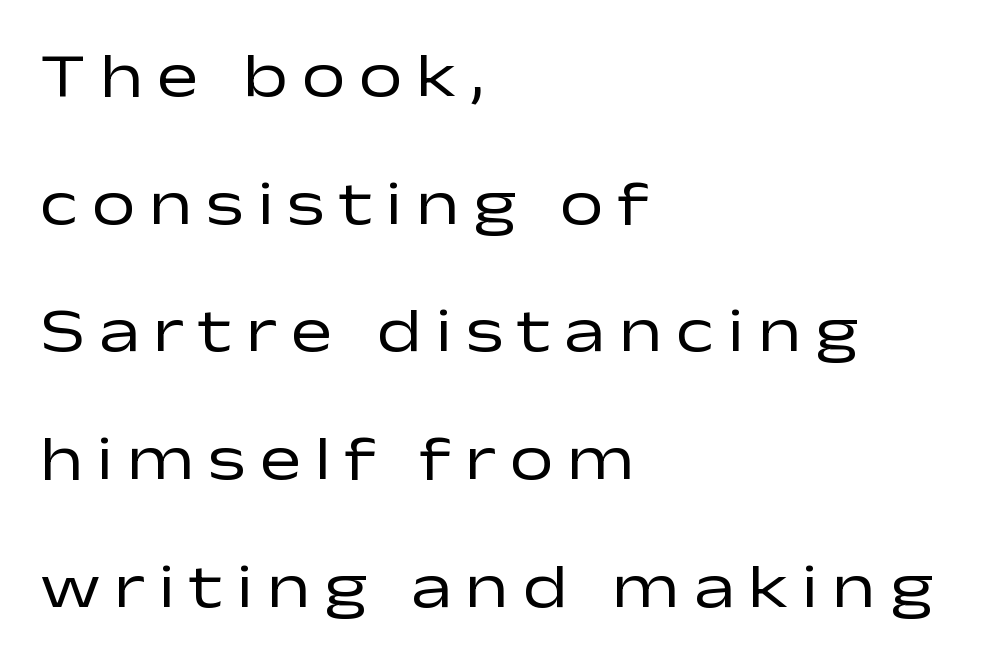
The image shows 62 px regular-weight, wide sans-serif type, upright; set left-aligned, loose line spacing (2.06x), unusually wide letter spacing (+0.22 em), not underlined; low stroke contrast and a medium x-height.
